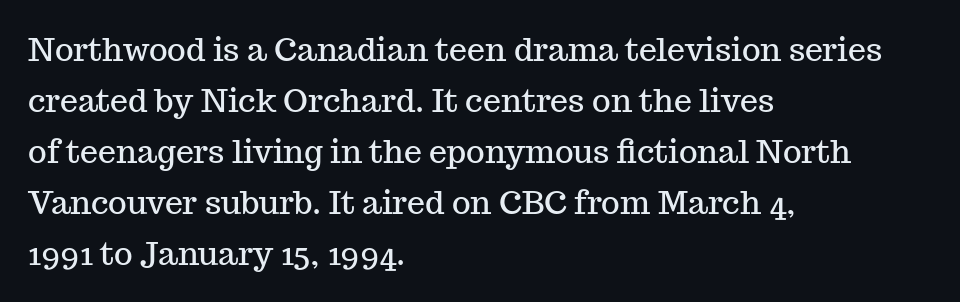
Q: Is the text italic (slanted)? A: No, it is upright.
Q: Is the typeface a serif or a sans-serif typeface? A: Serif.
Q: Is the text underlined? A: No.
Q: How is the paragraph aligned? A: Left-aligned.
Q: Is the spacing between letters normal or unusually wide? A: Normal.
Q: Is the spacing between lines tight, normal or loose? A: Normal.
Q: Width (condensed, normal, or wide)? A: Normal.
Q: Stroke contrast? A: Medium.
Q: x-height? A: Medium.
Q: Monospaced? A: No.
